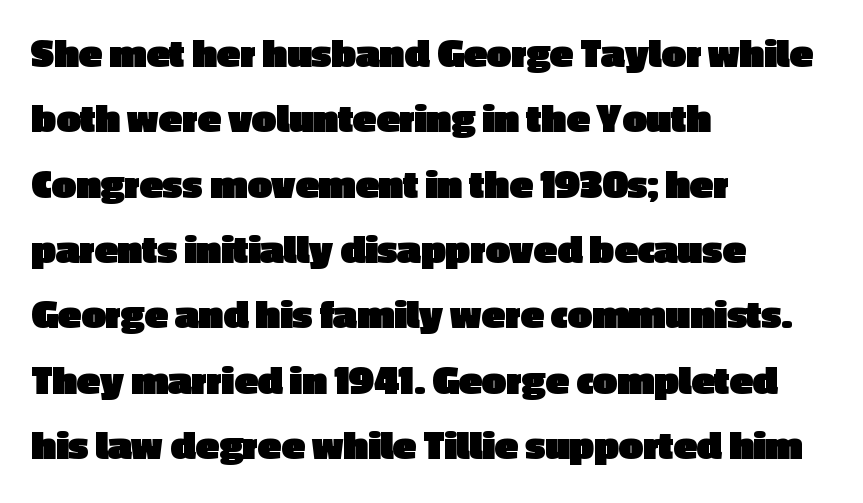
The image shows 43 px heavy sans-serif type, upright; set left-aligned, normal line spacing (1.52x), normal letter spacing, not underlined; a medium x-height.
